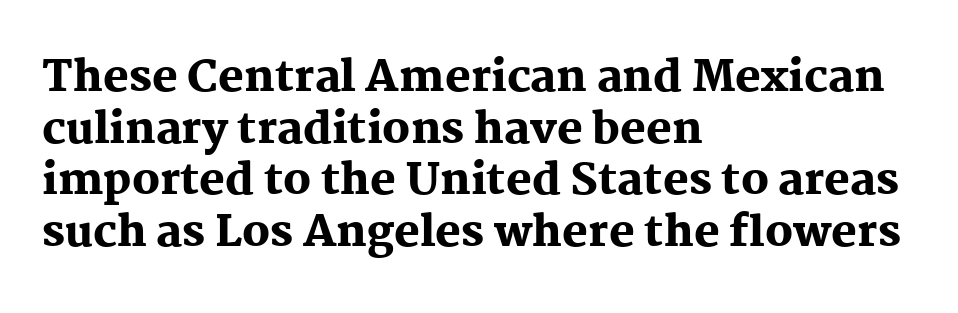
The letters stand upright; this is a roman face. Letters rest on an invisible, unmarked baseline. Is this a fixed-width face? No — the glyphs have proportional, varying widths. What weight is shown? A full bold with thick strokes. Check where the strokes stop: tiny serifs finish them off.
